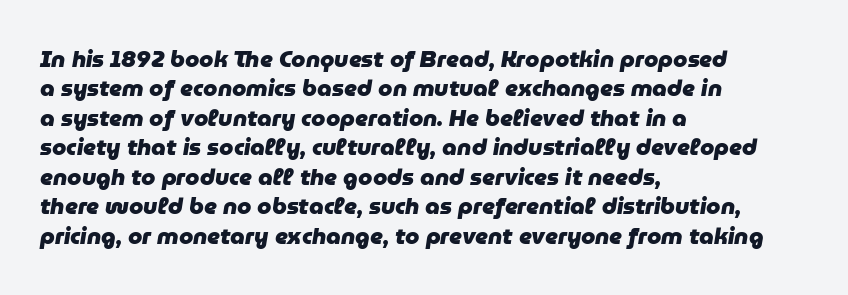
The image shows 23 px bold type, italic (leaning right); set left-aligned, normal line spacing (1.28x), normal letter spacing, not underlined.
